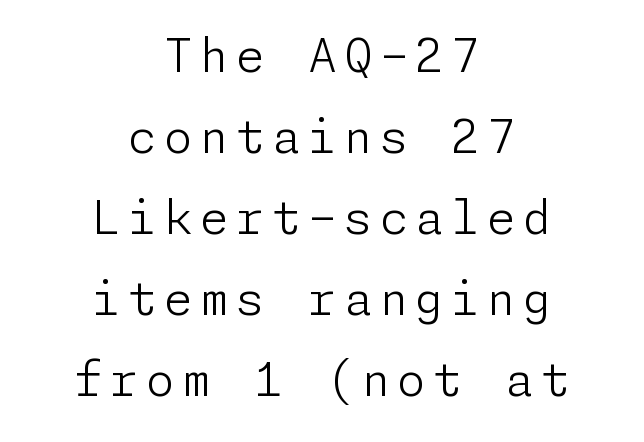
Q: Is the text bold? A: No.
Q: Is the text italic (slanted)? A: No, it is upright.
Q: Is the typeface a serif or a sans-serif typeface? A: Sans-serif.
Q: Is the text underlined? A: No.
Q: How is the paragraph aligned? A: Centered.
Q: Width (condensed, normal, or wide)? A: Normal.
Q: Stroke contrast? A: Low.
Q: x-height? A: Medium.
